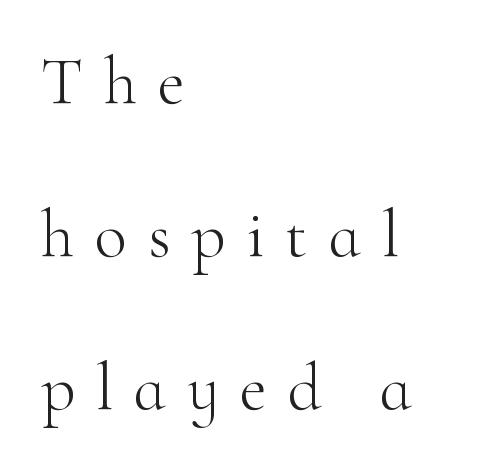
Q: Is the text bold? A: No.
Q: Is the text italic (slanted)? A: No, it is upright.
Q: Is the typeface a serif or a sans-serif typeface? A: Serif.
Q: Is the text underlined? A: No.
Q: How is the paragraph aligned? A: Left-aligned.
Q: Is the spacing between letters normal or unusually wide? A: Unusually wide.
Q: Is the spacing between lines tight, normal or loose? A: Loose.
Q: Width (condensed, normal, or wide)? A: Normal.
Q: Stroke contrast? A: High.
Q: x-height? A: Small.
Q: Monospaced? A: No.
